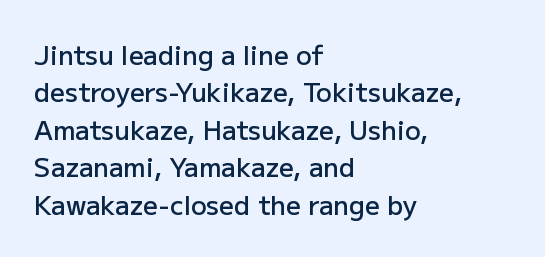
{"italic": "no", "bold": "semi", "underline": "no", "align": "left", "line_spacing": "normal", "line_spacing_ratio": 1.44, "letter_spacing": "normal", "letter_spacing_em": 0.0, "glyph_px": 26}
